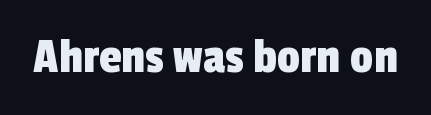
{"serif": "no", "width": "condensed", "x_height": "medium", "monospaced": "no", "underline": "no", "letter_spacing": "normal", "letter_spacing_em": 0.0, "glyph_px": 51}
